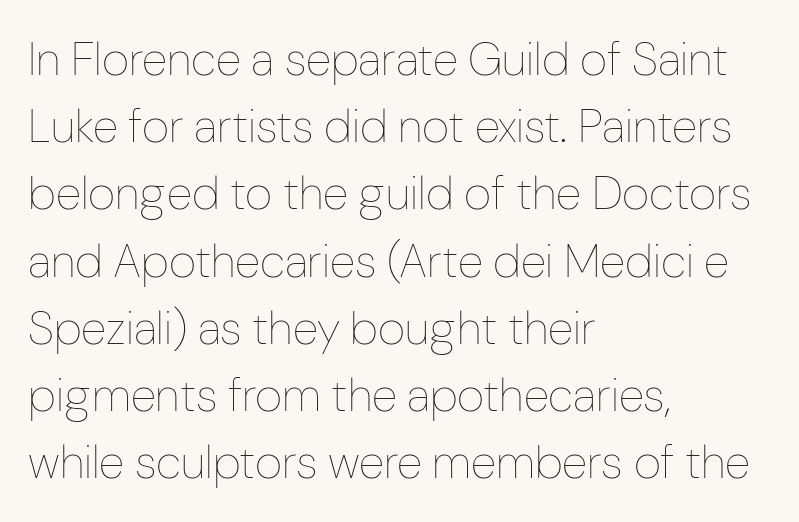
Q: Is the text bold? A: No.
Q: Is the text italic (slanted)? A: No, it is upright.
Q: Is the text underlined? A: No.
Q: How is the paragraph aligned? A: Left-aligned.
Q: Is the spacing between letters normal or unusually wide? A: Normal.
Q: Is the spacing between lines tight, normal or loose? A: Normal.
Q: Width (condensed, normal, or wide)? A: Condensed.
Q: Stroke contrast? A: Low.
Q: x-height? A: Medium.
Q: Monospaced? A: No.
